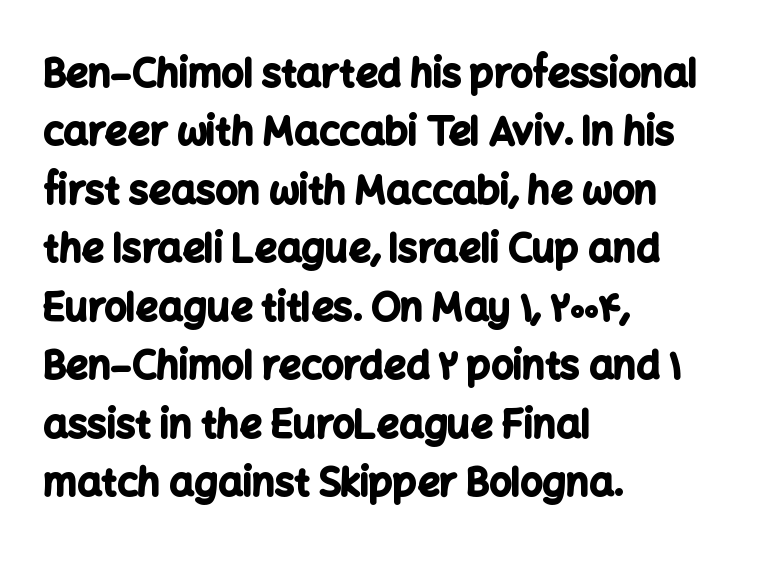
The image shows 39 px bold sans-serif type, upright; set left-aligned, normal line spacing (1.5x), normal letter spacing, not underlined; low stroke contrast and a medium x-height.
